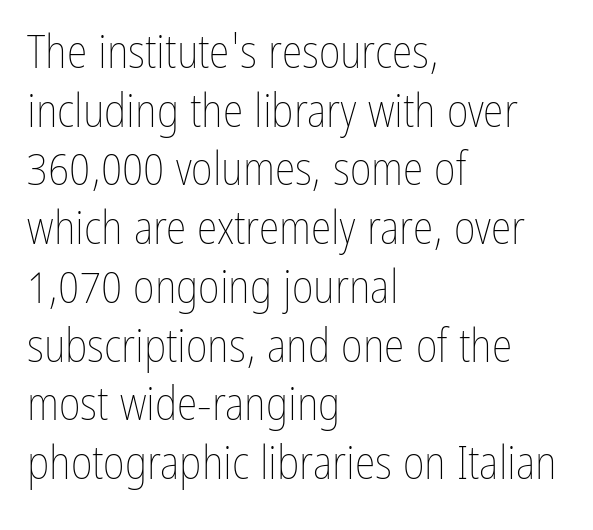
Where is the straight margin? On the left. Note the varied advance widths — an 'i' is clearly narrower than an 'm'. If you measured baseline to baseline, you'd find a middling distance. Type without underlining. Nope, not italic — everything's standing straight.
